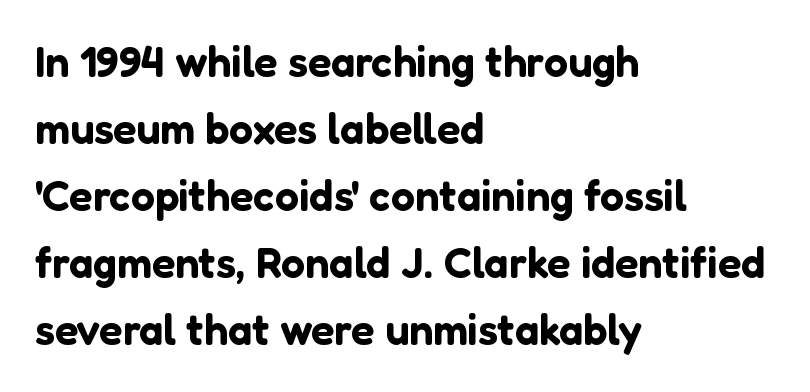
You can tell from the bare stems that sans-serif type was used. A normal amount of white space separates one row of letters from the next. Note the varied advance widths — an 'i' is clearly narrower than an 'm'. Spacing between characters is what you'd get straight out of the box.
